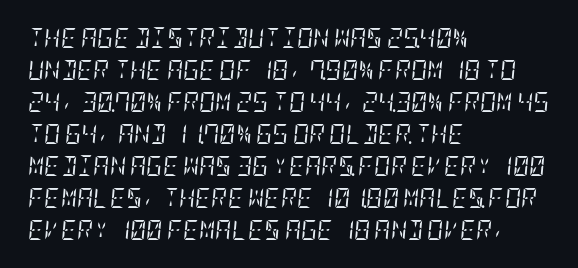
Letters have the restrained weight of plain body copy at most. Only glyphs here, with clear space below each row. One-word summary of the alignment: left. Quick note: italic. Inter-character spacing is left at the font's built-in metrics. Honestly, the row spacing looks completely unremarkable.
